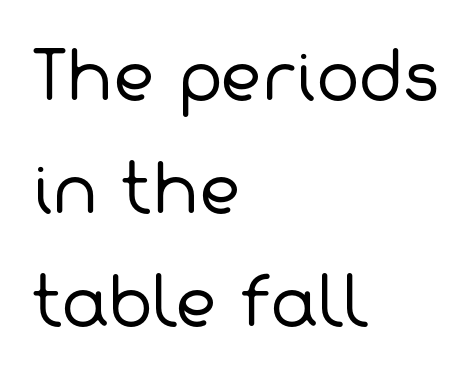
The image shows 65 px regular-weight sans-serif type; set left-aligned, line spacing 1.74x, normal letter spacing, not underlined; low stroke contrast and a medium x-height.
